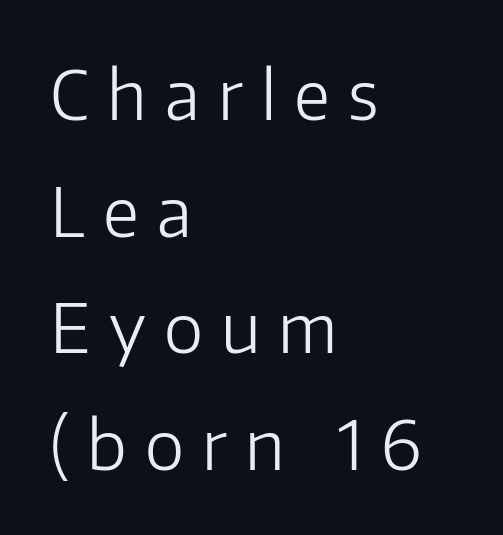
Q: Is the text bold? A: No.
Q: Is the text italic (slanted)? A: No, it is upright.
Q: Is the typeface a serif or a sans-serif typeface? A: Sans-serif.
Q: Is the text underlined? A: No.
Q: How is the paragraph aligned? A: Left-aligned.
Q: Is the spacing between letters normal or unusually wide? A: Unusually wide.
Q: Width (condensed, normal, or wide)? A: Normal.
Q: Stroke contrast? A: Low.
Q: x-height? A: Medium.
Q: Monospaced? A: No.
